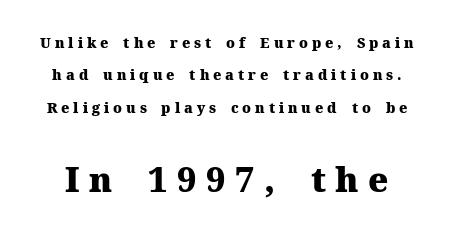
Q: Is the text bold? A: Yes.
Q: Is the text italic (slanted)? A: No, it is upright.
Q: Is the typeface a serif or a sans-serif typeface? A: Serif.
Q: Is the text underlined? A: No.
Q: Is the spacing between letters normal or unusually wide? A: Unusually wide.
Q: Is the spacing between lines tight, normal or loose? A: Loose.
Q: Which block of text is set in a larger size, the first (top) or the second (bottom)? A: The second (bottom) one.
Q: Width (condensed, normal, or wide)? A: Normal.
Q: Stroke contrast? A: Medium.
Q: x-height? A: Medium.
Q: Monospaced? A: No.
